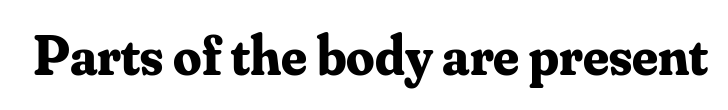
Q: Is the text bold? A: Yes.
Q: Is the text italic (slanted)? A: No, it is upright.
Q: Is the typeface a serif or a sans-serif typeface? A: Serif.
Q: Is the text underlined? A: No.
Q: Is the spacing between letters normal or unusually wide? A: Normal.
Q: Width (condensed, normal, or wide)? A: Normal.
Q: Stroke contrast? A: Medium.
Q: x-height? A: Small.
Q: Monospaced? A: No.
